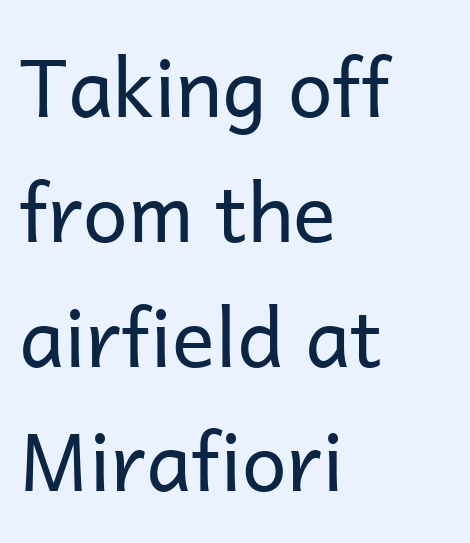
{"serif": "no", "italic": "no", "bold": "no", "weight": "regular", "width": "normal", "stroke_contrast": "low", "x_height": "medium", "monospaced": "no", "underline": "no", "align": "left", "line_spacing": "normal", "line_spacing_ratio": 1.56, "letter_spacing": "normal", "letter_spacing_em": 0.0, "glyph_px": 80}
